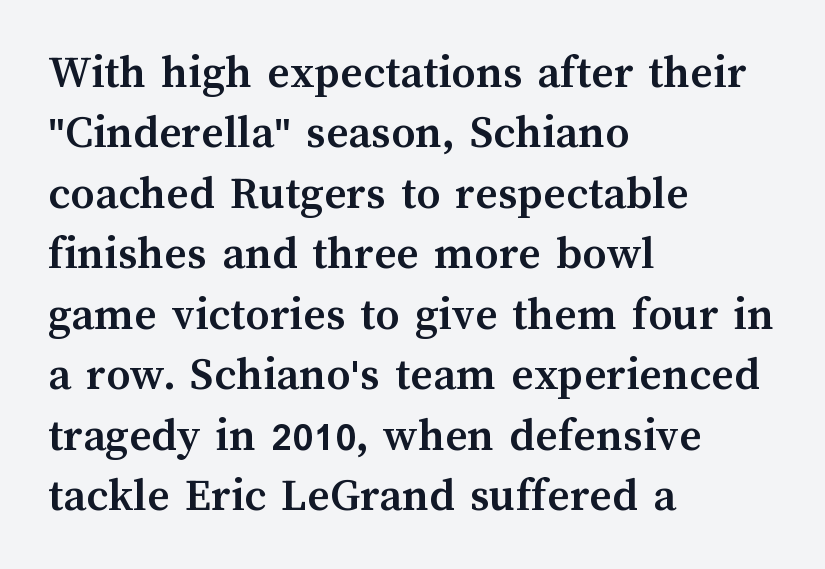
Q: Is the text bold? A: Yes.
Q: Is the text italic (slanted)? A: No, it is upright.
Q: Is the text underlined? A: No.
Q: How is the paragraph aligned? A: Left-aligned.
Q: Is the spacing between letters normal or unusually wide? A: Normal.
Q: Is the spacing between lines tight, normal or loose? A: Normal.
Q: Width (condensed, normal, or wide)? A: Normal.
Q: Stroke contrast? A: Medium.
Q: x-height? A: Medium.
Q: Monospaced? A: No.
